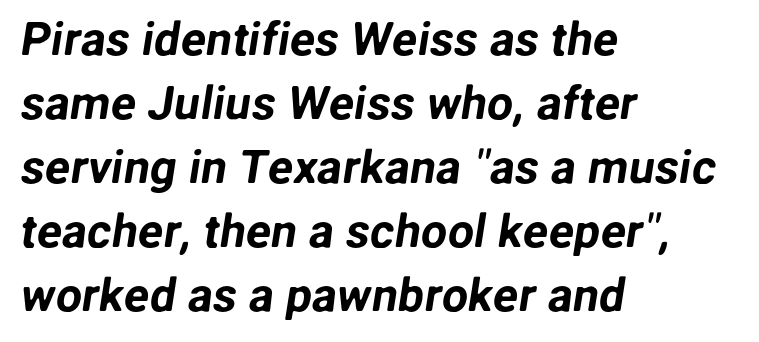
Q: Is the typeface a serif or a sans-serif typeface? A: Sans-serif.
Q: Is the text underlined? A: No.
Q: How is the paragraph aligned? A: Left-aligned.
Q: Is the spacing between letters normal or unusually wide? A: Normal.
Q: Is the spacing between lines tight, normal or loose? A: Normal.
Q: Width (condensed, normal, or wide)? A: Normal.
Q: Stroke contrast? A: Low.
Q: x-height? A: Medium.
Q: Monospaced? A: No.
